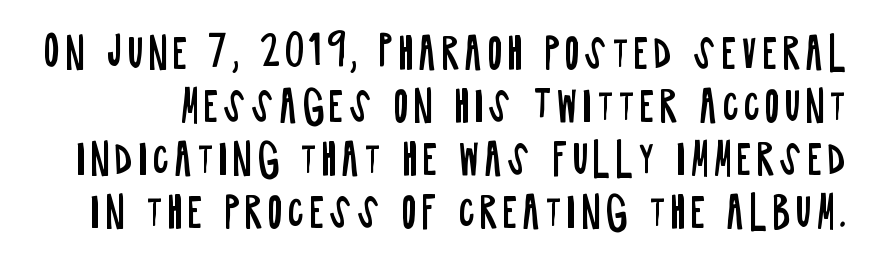
Q: Is the text bold? A: No.
Q: Is the text italic (slanted)? A: No, it is upright.
Q: Is the typeface a serif or a sans-serif typeface? A: Sans-serif.
Q: Is the text underlined? A: No.
Q: Is the spacing between lines tight, normal or loose? A: Normal.
Q: Width (condensed, normal, or wide)? A: Condensed.
Q: Stroke contrast? A: Low.
Q: x-height? A: Large.
Q: Monospaced? A: No.
